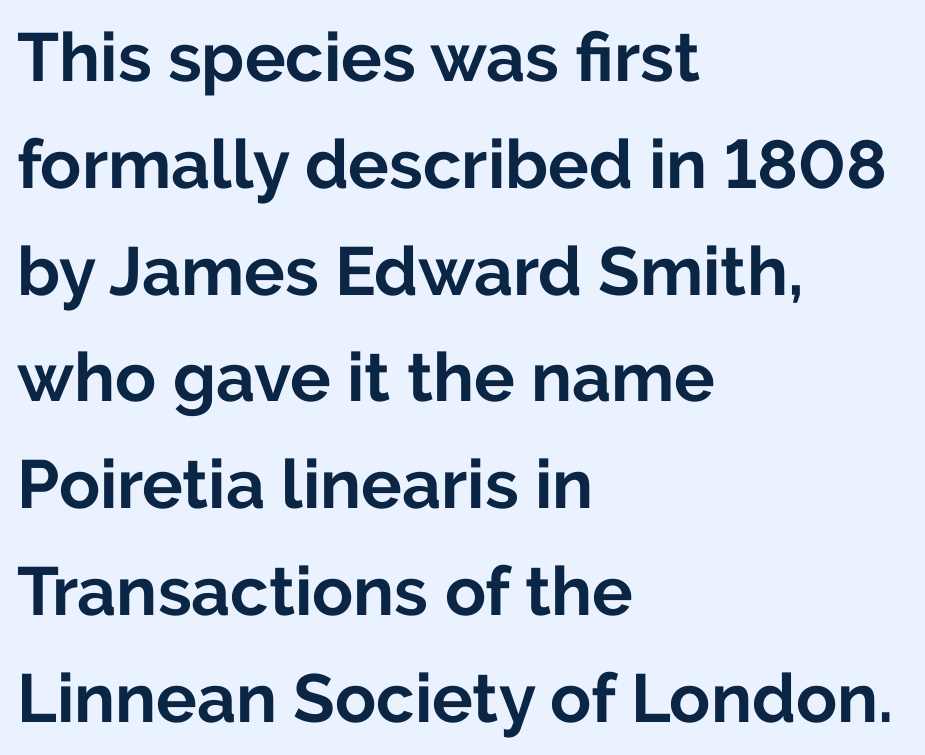
{"serif": "no", "italic": "no", "bold": "yes", "weight": "bold", "width": "normal", "stroke_contrast": "low", "x_height": "medium", "monospaced": "no", "underline": "no", "align": "left", "line_spacing": "normal", "line_spacing_ratio": 1.57, "letter_spacing": "normal", "letter_spacing_em": 0.0, "glyph_px": 68}
